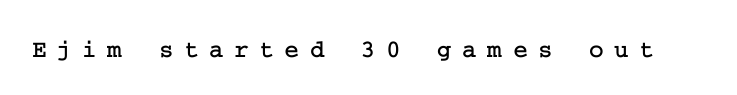
Q: Is the text italic (slanted)? A: No, it is upright.
Q: Is the text underlined? A: No.
Q: Is the spacing between letters normal or unusually wide? A: Unusually wide.
